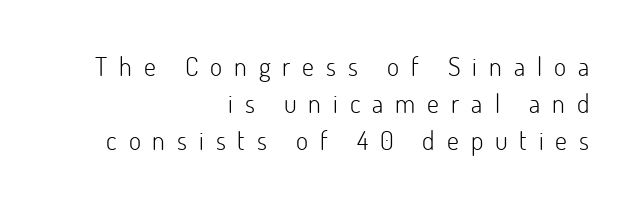
Is the type heavy? It reads as light-to-regular instead. Leftover space on each line is placed entirely before the opening word. Successive baselines arrive at the customary interval. This rendering widens character spacing well past its baseline value. Plain, unruled lines of type.
